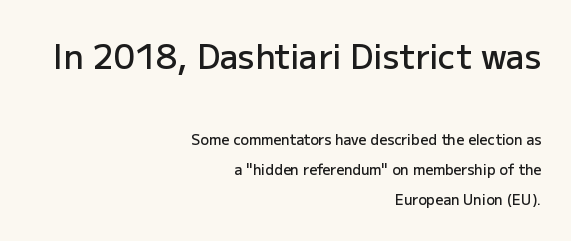
Q: Is the text bold? A: Semi-bold.
Q: Is the text italic (slanted)? A: No, it is upright.
Q: Is the typeface a serif or a sans-serif typeface? A: Sans-serif.
Q: Is the text underlined? A: No.
Q: How is the paragraph aligned? A: Right-aligned.
Q: Is the spacing between letters normal or unusually wide? A: Normal.
Q: Is the spacing between lines tight, normal or loose? A: Loose.
Q: Which block of text is set in a larger size, the first (top) or the second (bottom)? A: The first (top) one.
Q: Width (condensed, normal, or wide)? A: Normal.
Q: Stroke contrast? A: Low.
Q: x-height? A: Medium.
Q: Monospaced? A: No.
